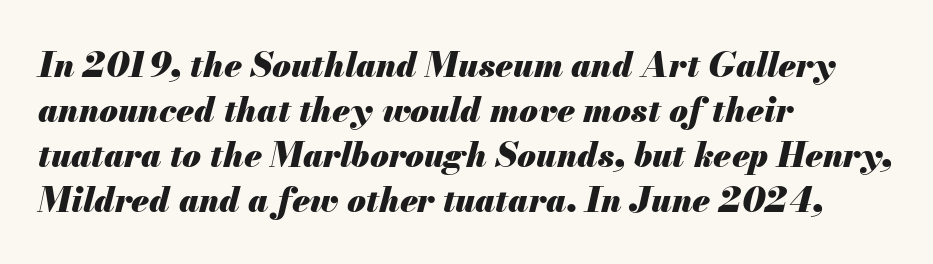
Q: Is the text bold? A: Yes.
Q: Is the text italic (slanted)? A: Yes, it leans right by about 13 degrees.
Q: Is the text underlined? A: No.
Q: How is the paragraph aligned? A: Left-aligned.
Q: Is the spacing between letters normal or unusually wide? A: Normal.
Q: Is the spacing between lines tight, normal or loose? A: Normal.
Q: Width (condensed, normal, or wide)? A: Normal.
Q: Stroke contrast? A: Medium.
Q: x-height? A: Small.
Q: Monospaced? A: No.
